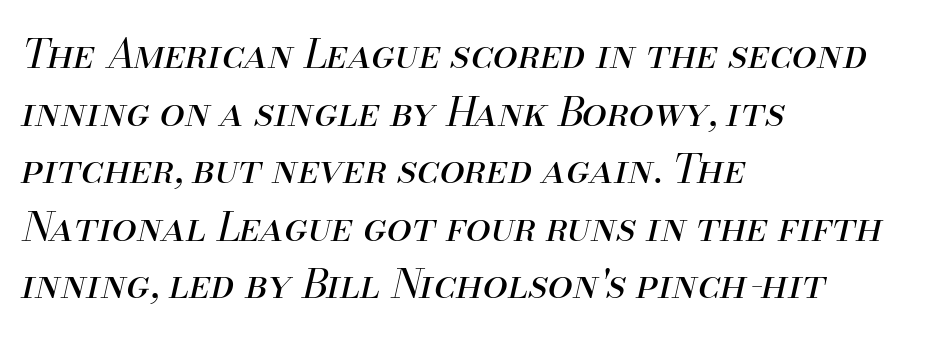
The image shows 40 px regular-weight type, italic (leaning right); set left-aligned, normal line spacing (1.44x), normal letter spacing, not underlined; medium stroke contrast and a small x-height.
